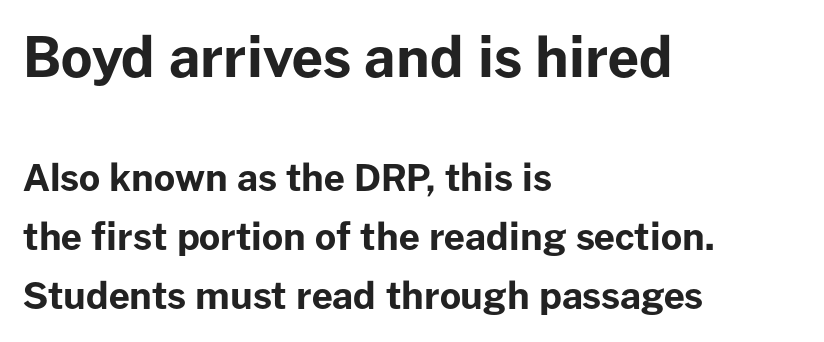
Q: Is the text bold? A: Yes.
Q: Is the text italic (slanted)? A: No, it is upright.
Q: Is the typeface a serif or a sans-serif typeface? A: Sans-serif.
Q: Is the text underlined? A: No.
Q: How is the paragraph aligned? A: Left-aligned.
Q: Is the spacing between letters normal or unusually wide? A: Normal.
Q: Is the spacing between lines tight, normal or loose? A: Normal.
Q: Which block of text is set in a larger size, the first (top) or the second (bottom)? A: The first (top) one.
Q: Width (condensed, normal, or wide)? A: Normal.
Q: Stroke contrast? A: Low.
Q: x-height? A: Medium.
Q: Monospaced? A: No.
